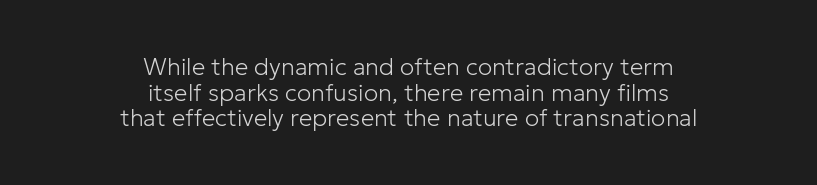
{"italic": "no", "bold": "no", "underline": "no", "align": "center", "line_spacing": "tight", "line_spacing_ratio": 1.07, "letter_spacing": "normal", "letter_spacing_em": 0.0, "glyph_px": 24}
